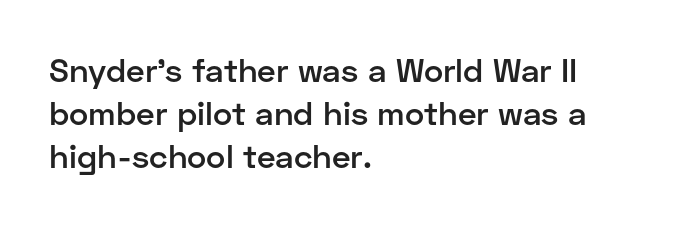
The image shows 33 px semibold sans-serif type, upright; set left-aligned, normal line spacing (1.3x), normal letter spacing, not underlined; low stroke contrast and a medium x-height.
